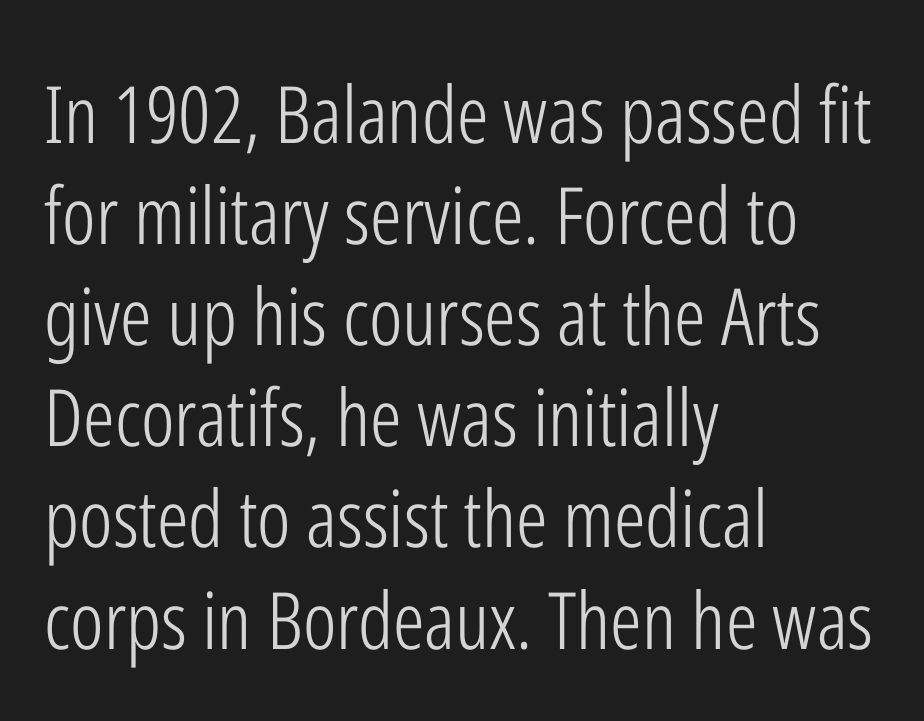
Short and long lines alike share a common starting point at left. Italic? Not at all — the glyphs are vertical. Ink coverage per letter is moderate at most. Is the letter spacing exaggerated? No — it looks like the ordinary default. Typographically, this falls in the sans-serif category. Underline: absent.
